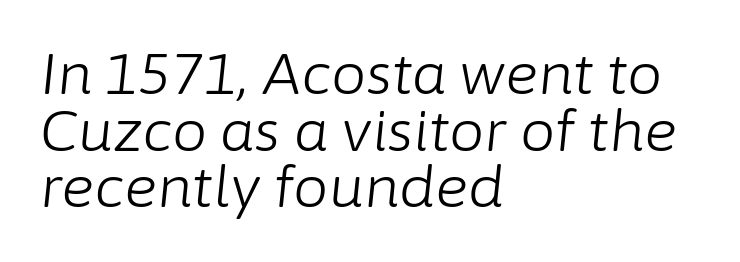
{"italic": "yes", "lean": "right", "slant_degrees": 6, "bold": "no", "weight": "light", "width": "normal", "stroke_contrast": "low", "x_height": "medium", "monospaced": "no", "underline": "no", "align": "left", "line_spacing": "tight", "line_spacing_ratio": 1.01, "letter_spacing": "normal", "letter_spacing_em": 0.0, "glyph_px": 56}
